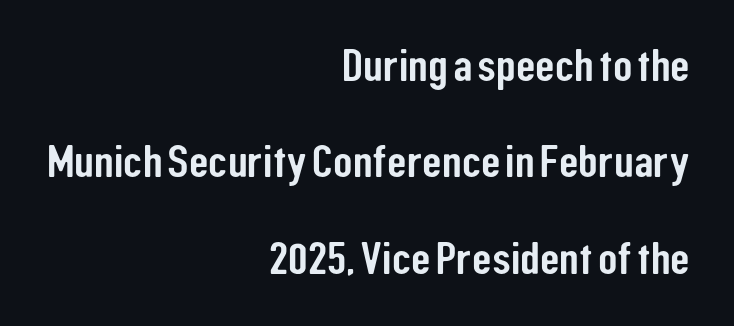
{"serif": "no", "italic": "no", "width": "condensed", "stroke_contrast": "low", "x_height": "medium", "monospaced": "no", "underline": "no", "align": "right", "line_spacing": "loose", "line_spacing_ratio": 2.14, "letter_spacing": "normal", "letter_spacing_em": 0.0, "glyph_px": 45}
